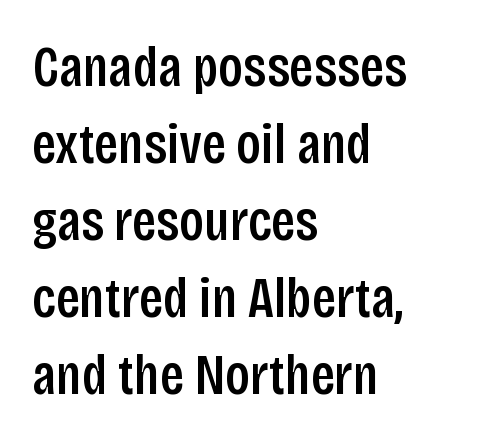
Type style note: lacks serifs. Observe the ordinary spacing: letters are neighbours, not strangers. If you drew a ruler down the left edge, every line would touch it. Only glyphs here, with clear space below each row.
